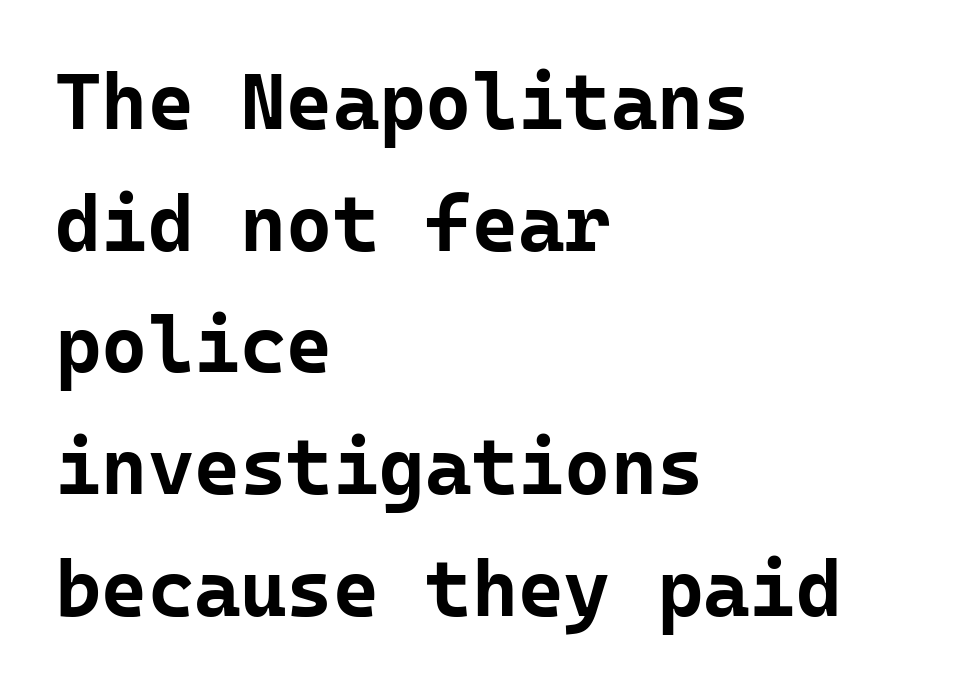
Q: Is the text bold? A: Yes.
Q: Is the text italic (slanted)? A: No, it is upright.
Q: Is the typeface a serif or a sans-serif typeface? A: Sans-serif.
Q: Is the text underlined? A: No.
Q: How is the paragraph aligned? A: Left-aligned.
Q: Is the spacing between letters normal or unusually wide? A: Normal.
Q: Is the spacing between lines tight, normal or loose? A: Normal.
Q: Width (condensed, normal, or wide)? A: Normal.
Q: Stroke contrast? A: Low.
Q: x-height? A: Medium.
Q: Monospaced? A: Yes.
